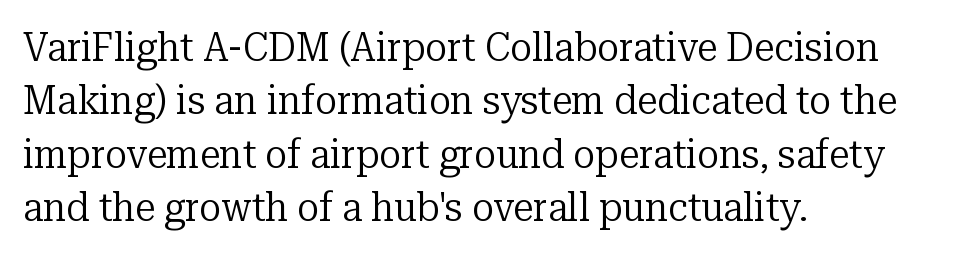
The image shows 41 px regular-weight serif type, upright; set left-aligned, normal line spacing (1.3x), normal letter spacing, not underlined; low stroke contrast and a medium x-height.
